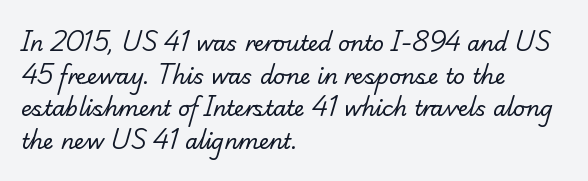
{"bold": "no", "underline": "no", "align": "left", "line_spacing": "normal", "line_spacing_ratio": 1.55, "letter_spacing": "normal", "letter_spacing_em": 0.0, "glyph_px": 21}
